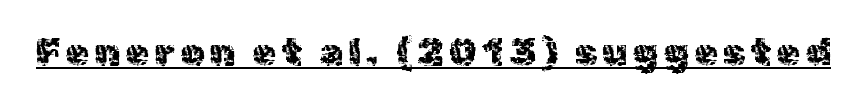
The image shows 38 px sans-serif type, upright; set underlined; a medium x-height.
